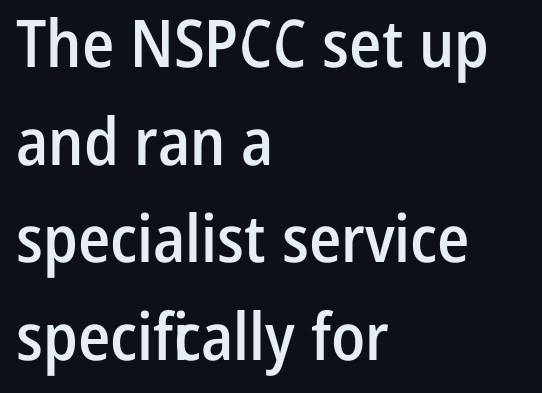
Think of a printed novel: that variable character pitch is what you see here. The glyphs are unaccompanied by any horizontal stroke below them. Inter-character spacing is left at the font's built-in metrics. A typesetter would mark this as roman, not italic. The font family rendered here belongs to the sans-serif group.
